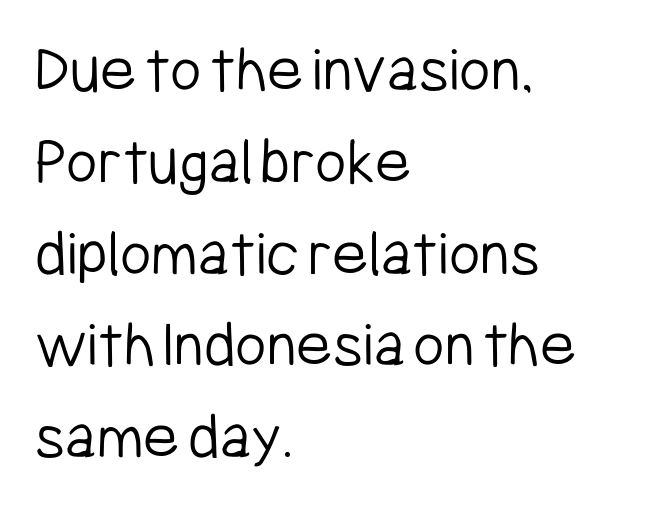
The image shows 68 px light, condensed sans-serif type, upright; set left-aligned, normal line spacing (1.35x), normal letter spacing, not underlined; low stroke contrast and a medium x-height.
